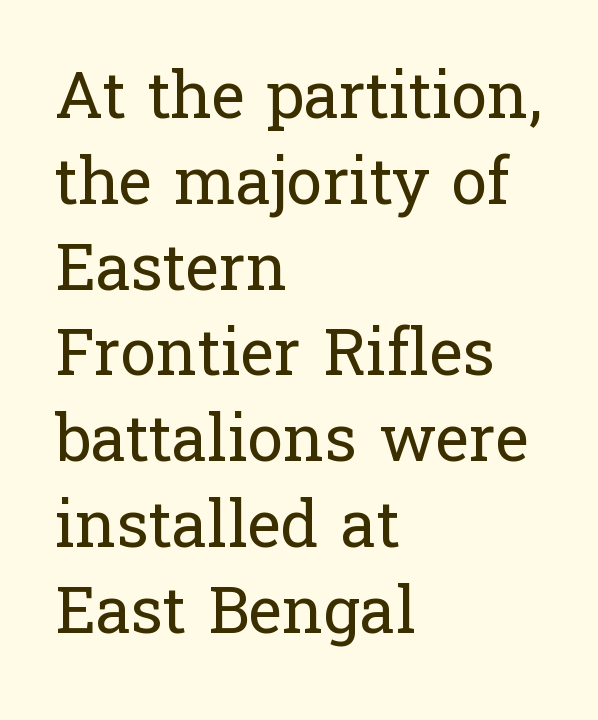
{"serif": "yes", "italic": "no", "bold": "no", "weight": "regular", "width": "normal", "stroke_contrast": "low", "x_height": "medium", "monospaced": "no", "underline": "no", "align": "left", "line_spacing": "normal", "line_spacing_ratio": 1.34, "letter_spacing": "normal", "letter_spacing_em": 0.0, "glyph_px": 64}
